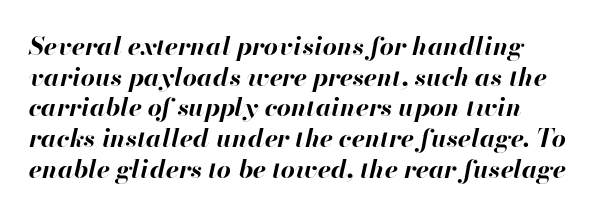
Unmarked baselines from the first word to the last. This sample uses an oblique cut, with every glyph tilted off the vertical. Compared with typical body copy, the letter spacing here is the same. I'd describe the lettering as bold — thick and assertive.
